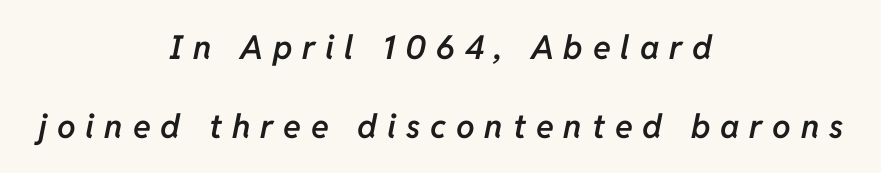
Q: Is the text bold? A: Semi-bold.
Q: Is the text italic (slanted)? A: Yes, it leans right by about 11 degrees.
Q: Is the text underlined? A: No.
Q: How is the paragraph aligned? A: Centered.
Q: Is the spacing between letters normal or unusually wide? A: Unusually wide.
Q: Is the spacing between lines tight, normal or loose? A: Loose.
Q: Width (condensed, normal, or wide)? A: Normal.
Q: Stroke contrast? A: Low.
Q: x-height? A: Medium.
Q: Monospaced? A: No.
